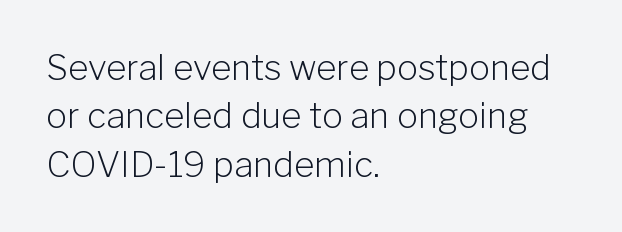
{"serif": "no", "italic": "no", "bold": "no", "weight": "light", "width": "normal", "stroke_contrast": "low", "x_height": "medium", "monospaced": "no", "underline": "no", "align": "left", "line_spacing": "normal", "line_spacing_ratio": 1.38, "letter_spacing": "normal", "letter_spacing_em": 0.0, "glyph_px": 35}
